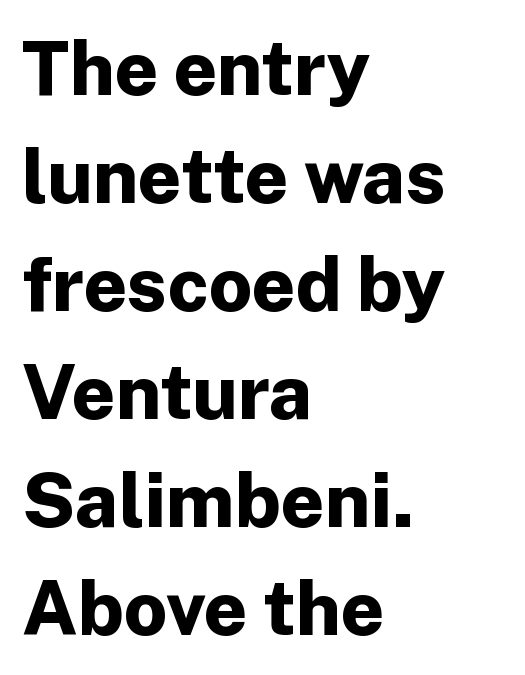
The image shows 76 px bold sans-serif type, upright; set left-aligned, normal line spacing (1.42x), normal letter spacing, not underlined; low stroke contrast and a medium x-height.
